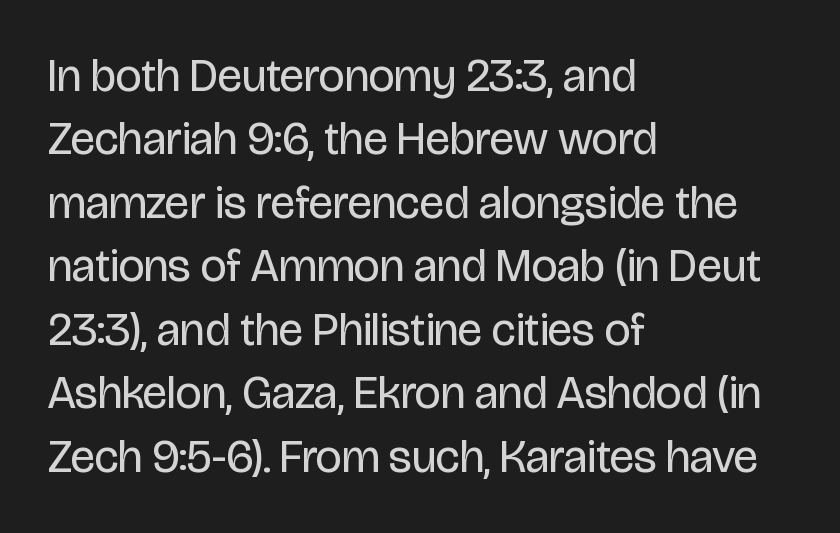
The rendering anchors every line to the left-hand side. The axis of the letterforms is exactly vertical. This sample has the flowing, uneven cadence of proportional lettering. In terms of letterspacing, this is plain default setting. The leading is moderate, giving the passage an even texture. Is the type heavy? It reads as light-to-regular instead.
